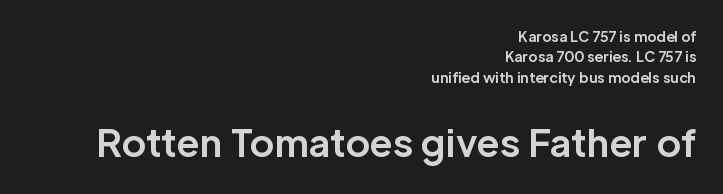
{"serif": "no", "italic": "no", "bold": "yes", "weight": "bold", "width": "normal", "stroke_contrast": "low", "x_height": "medium", "monospaced": "no", "underline": "no", "align": "right", "line_spacing": "normal", "line_spacing_ratio": 1.45, "letter_spacing": "normal", "letter_spacing_em": 0.0, "larger_block": "second", "size_ratio": 2.64, "glyph_px": 37}
